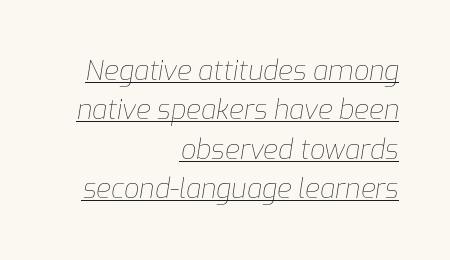
{"italic": "yes", "lean": "right", "slant_degrees": 9, "bold": "no", "underline": "yes", "align": "right", "line_spacing": "normal", "line_spacing_ratio": 1.46, "letter_spacing": "normal", "letter_spacing_em": 0.0, "glyph_px": 27}
